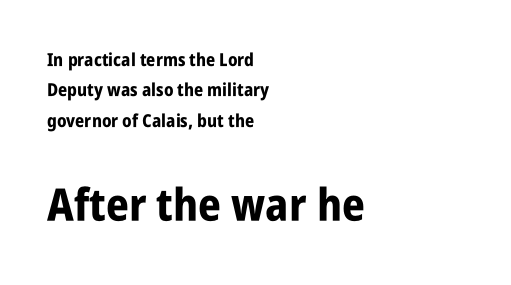
{"serif": "no", "italic": "no", "bold": "yes", "weight": "bold", "width": "condensed", "stroke_contrast": "low", "x_height": "large", "monospaced": "no", "underline": "no", "align": "left", "line_spacing": "normal", "line_spacing_ratio": 1.69, "letter_spacing": "normal", "letter_spacing_em": 0.0, "larger_block": "second", "size_ratio": 2.5, "glyph_px": 45}
